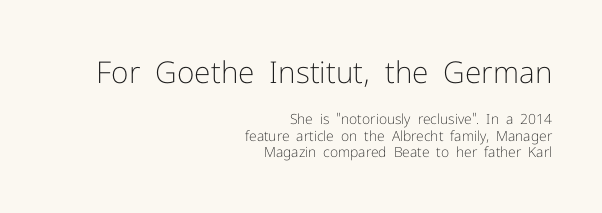
Stroke terminals: plain, sans-serif. It's the straight-up-and-down kind of type. Caption: face not bold, strokes unweighted. Lines of text with bare space underneath.
